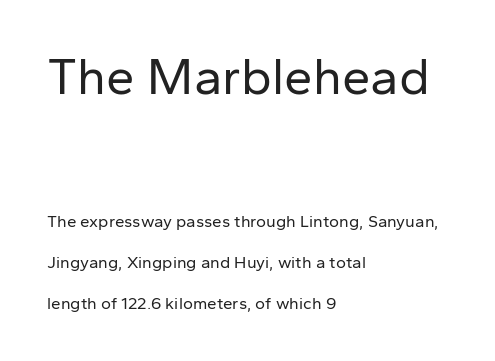
The image shows 51 px regular-weight sans-serif type, upright; set left-aligned, loose line spacing (2.41x), normal letter spacing, not underlined; the first (top) block is 3.0x larger; low stroke contrast and a medium x-height.
